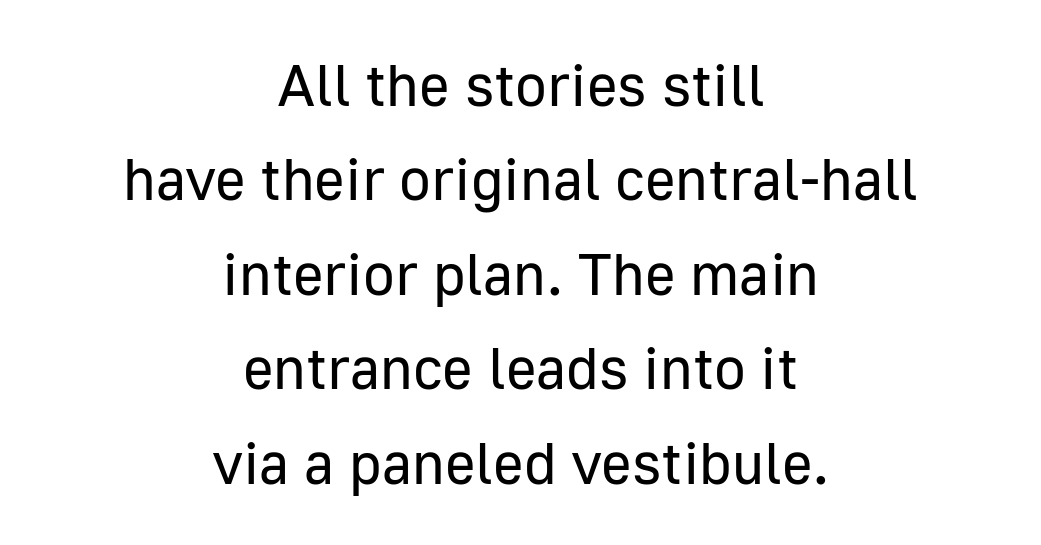
The image shows 59 px regular-weight sans-serif type, upright; set centered, normal line spacing (1.6x), normal letter spacing, not underlined; low stroke contrast and a medium x-height.
